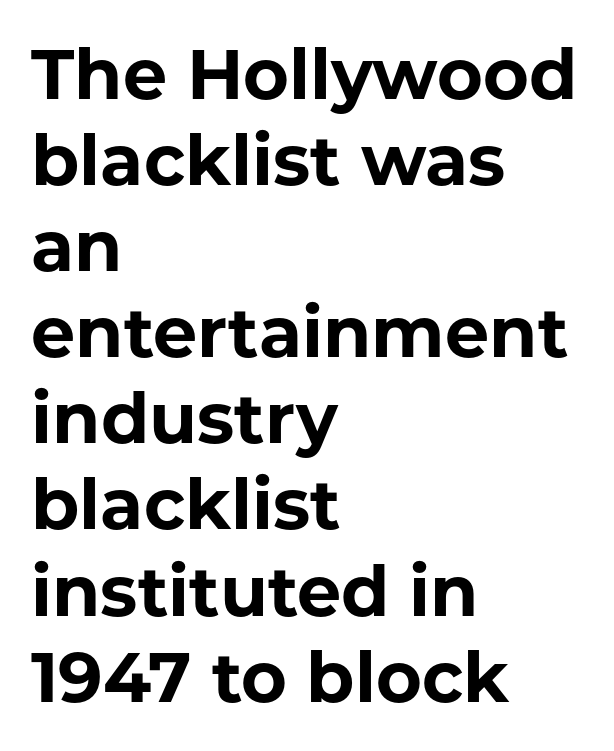
The image shows 70 px bold sans-serif type, upright; set left-aligned, line spacing 1.23x, normal letter spacing, not underlined; low stroke contrast and a medium x-height.
